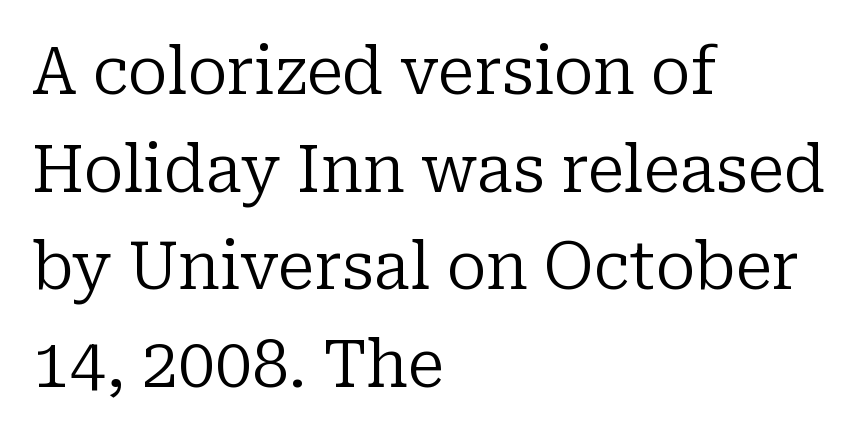
Each stroke keeps to a modest, everyday thickness or less. The passage shown is typed in a proportional face where columns would drift. Does the copy run flush right? No — it runs flush left. Stroke terminals: seriffed.
